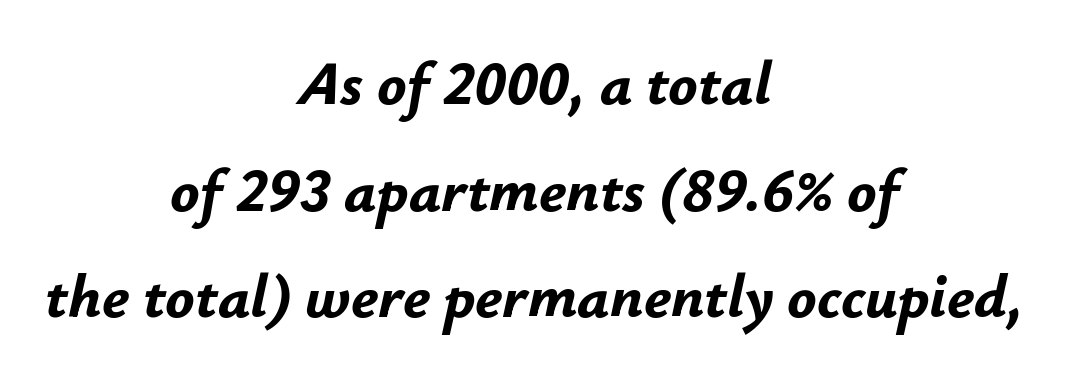
The paragraph shown floats in the horizontal middle. Italic? Definitely — the glyphs are oblique. Students, note that the glyphs here touch the page at normal intervals. Caption: bold face, heavy strokes. Do the characters align in a grid? No, the font is proportional. Glance below the letters and you will spot only blank space.
